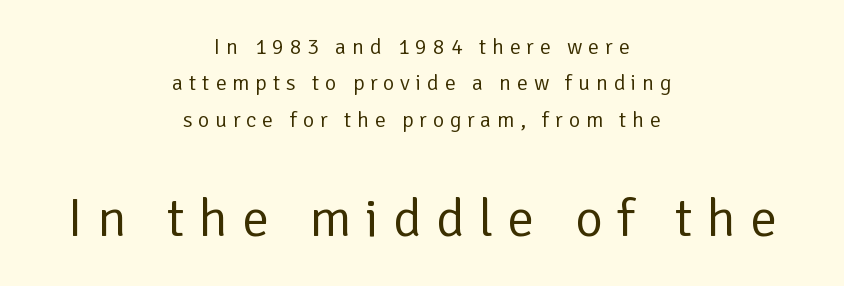
Q: Is the text bold? A: No.
Q: Is the text italic (slanted)? A: No, it is upright.
Q: Is the typeface a serif or a sans-serif typeface? A: Sans-serif.
Q: Is the text underlined? A: No.
Q: How is the paragraph aligned? A: Centered.
Q: Is the spacing between letters normal or unusually wide? A: Unusually wide.
Q: Is the spacing between lines tight, normal or loose? A: Normal.
Q: Which block of text is set in a larger size, the first (top) or the second (bottom)? A: The second (bottom) one.
Q: Width (condensed, normal, or wide)? A: Normal.
Q: Stroke contrast? A: Low.
Q: x-height? A: Medium.
Q: Monospaced? A: No.
